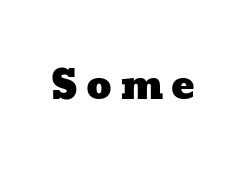
The image shows 39 px wide type; set unusually wide letter spacing (+0.2 em), not underlined; low stroke contrast and a medium x-height.
